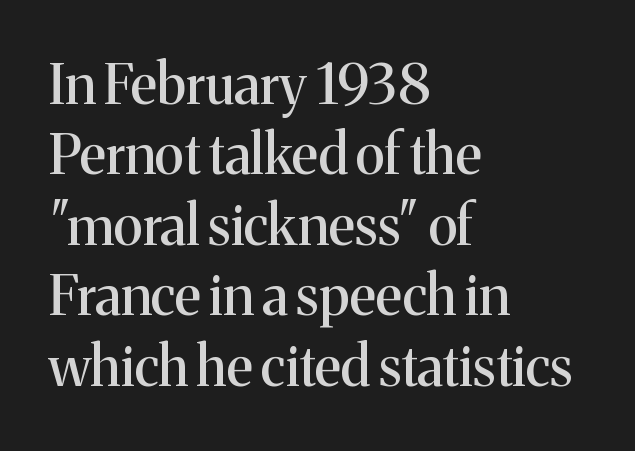
Q: Is the text italic (slanted)? A: No, it is upright.
Q: Is the typeface a serif or a sans-serif typeface? A: Serif.
Q: Is the text underlined? A: No.
Q: How is the paragraph aligned? A: Left-aligned.
Q: Is the spacing between letters normal or unusually wide? A: Normal.
Q: Is the spacing between lines tight, normal or loose? A: Normal.
Q: Width (condensed, normal, or wide)? A: Normal.
Q: Stroke contrast? A: Medium.
Q: x-height? A: Medium.
Q: Monospaced? A: No.
